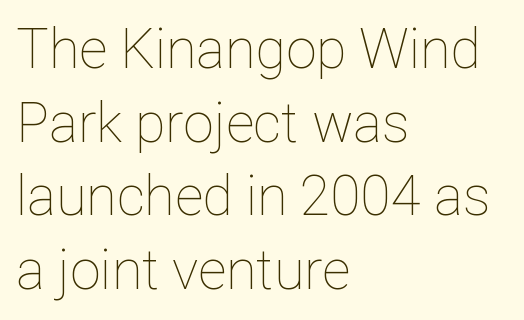
The image shows 55 px thin type, upright; set left-aligned, normal line spacing (1.34x), normal letter spacing, not underlined; low stroke contrast and a medium x-height.
